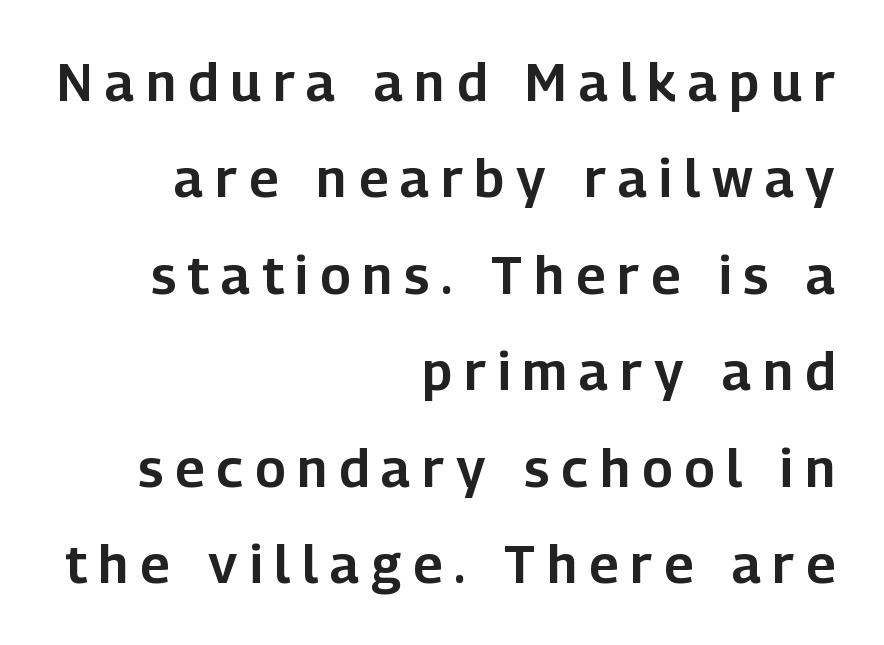
The passage shown is typed in a proportional face where columns would drift. These lines are set flush right with a ragged left edge. This is sans-serif lettering, the kind often seen on screens and signage. Posture: vertical. The gap between lines stays unmarked. Loose tracking; the words dissolve into strings of separated letters.
